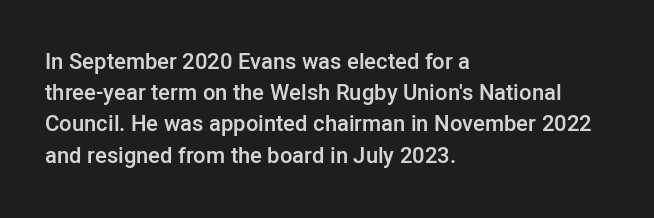
The image shows 22 px text type, upright; set left-aligned, normal line spacing (1.42x), normal letter spacing, not underlined.
